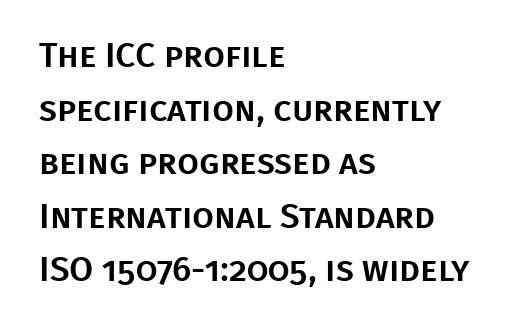
{"serif": "no", "italic": "no", "width": "normal", "stroke_contrast": "low", "x_height": "large", "monospaced": "no", "underline": "no", "align": "left", "line_spacing": "normal", "line_spacing_ratio": 1.53, "letter_spacing": "normal", "letter_spacing_em": 0.0, "glyph_px": 35}
